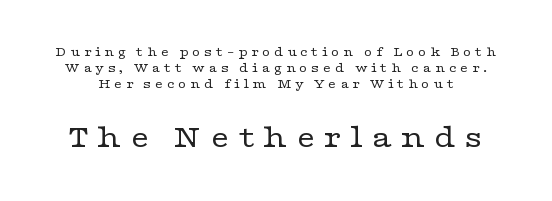
The image shows 33 px regular-weight, wide serif type, upright; set tight line spacing (1.13x), unusually wide letter spacing (+0.24 em), not underlined; the second (bottom) block is 2.36x larger; low stroke contrast and a medium x-height.
